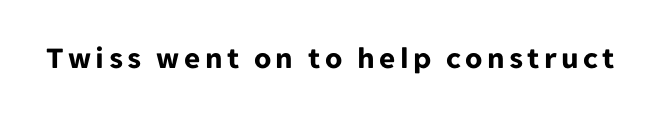
The image shows 31 px bold sans-serif type, upright; set not underlined; low stroke contrast and a medium x-height.
